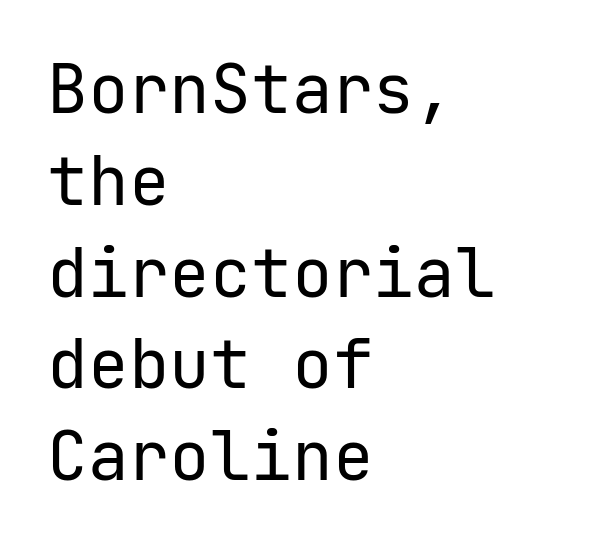
Q: Is the text bold? A: No.
Q: Is the text italic (slanted)? A: No, it is upright.
Q: Is the typeface a serif or a sans-serif typeface? A: Sans-serif.
Q: Is the text underlined? A: No.
Q: How is the paragraph aligned? A: Left-aligned.
Q: Is the spacing between letters normal or unusually wide? A: Normal.
Q: Is the spacing between lines tight, normal or loose? A: Normal.
Q: Width (condensed, normal, or wide)? A: Normal.
Q: Stroke contrast? A: Low.
Q: x-height? A: Medium.
Q: Monospaced? A: Yes.
